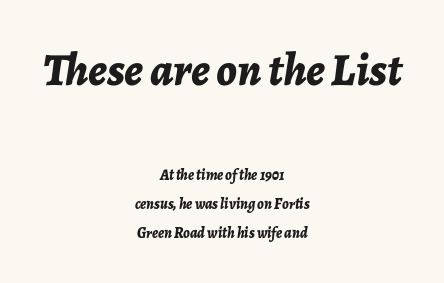
{"italic": "yes", "lean": "right", "slant_degrees": 7, "bold": "yes", "weight": "bold", "width": "normal", "stroke_contrast": "low", "x_height": "medium", "monospaced": "no", "underline": "no", "align": "center", "line_spacing": "loose", "line_spacing_ratio": 1.94, "letter_spacing": "normal", "letter_spacing_em": 0.0, "larger_block": "first", "size_ratio": 3.07, "glyph_px": 46}
